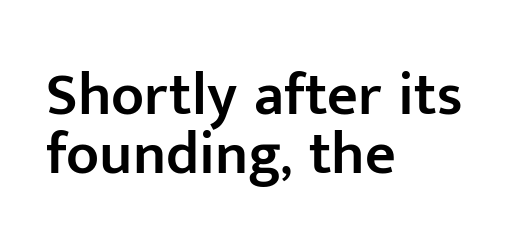
The image shows 60 px semibold sans-serif type, upright; set left-aligned, tight line spacing (0.99x), normal letter spacing, not underlined; low stroke contrast and a medium x-height.
